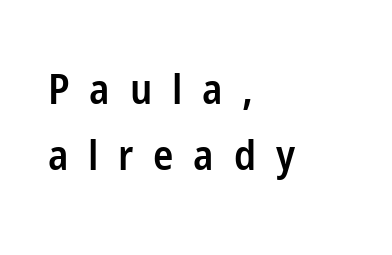
The image shows 42 px semibold, condensed sans-serif type, upright; set left-aligned, normal line spacing (1.57x), unusually wide letter spacing (+0.47 em), not underlined; low stroke contrast and a medium x-height.
